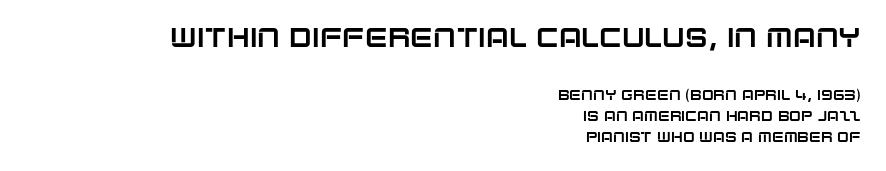
Glyph-to-glyph distance matches everyday printed text. Compared with typical paragraphs, the rows here are spaced about the same. Ordinary non-slanted type is in use. Lines of text with bare space underneath. Caption: upper text group enlarged, lower text group reduced. Teacher's note: observe the even right margin — that is flush-right alignment.
